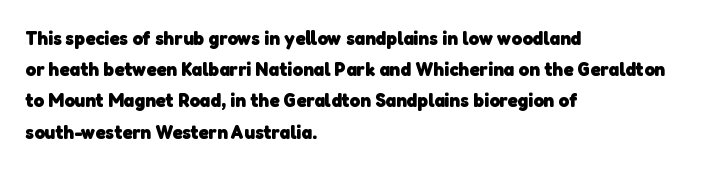
Q: Is the text bold? A: Yes.
Q: Is the text underlined? A: No.
Q: How is the paragraph aligned? A: Left-aligned.
Q: Is the spacing between letters normal or unusually wide? A: Normal.
Q: Is the spacing between lines tight, normal or loose? A: Normal.
